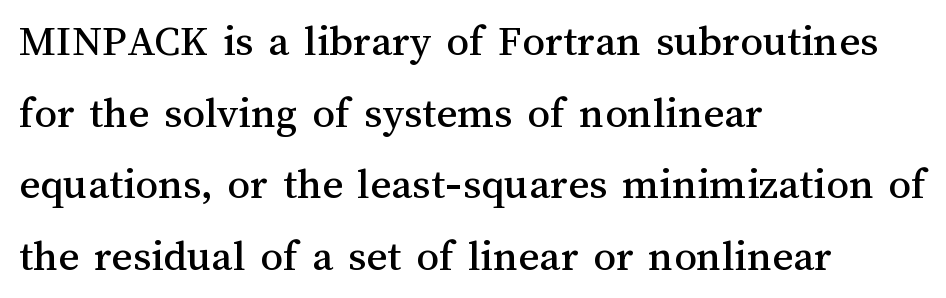
Looks like regular typesetting: each glyph gets only the width it needs. No extra tracking has been applied to these lines. The lines are quadded left. Ascenders rise straight up at ninety degrees. Evenly set lines give the paragraph a standard silhouette.
